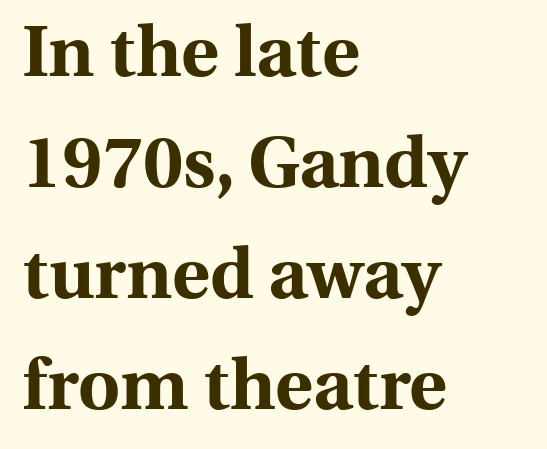
Q: Is the text bold? A: Yes.
Q: Is the text italic (slanted)? A: No, it is upright.
Q: Is the typeface a serif or a sans-serif typeface? A: Serif.
Q: Is the text underlined? A: No.
Q: How is the paragraph aligned? A: Left-aligned.
Q: Is the spacing between letters normal or unusually wide? A: Normal.
Q: Is the spacing between lines tight, normal or loose? A: Normal.
Q: Width (condensed, normal, or wide)? A: Normal.
Q: x-height? A: Medium.
Q: Monospaced? A: No.
